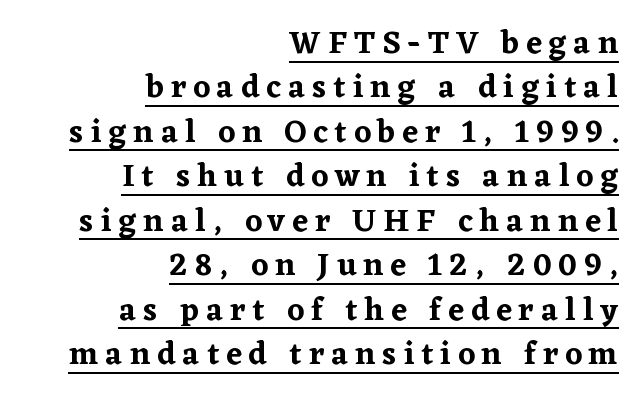
Regular leading. You could only call the tracking loose — the letters float apart. The specimen includes a rule beneath the text block's lines. A student would call this right alignment; a typographer would say flush right, rag left. Ordinary non-slanted type is in use.
